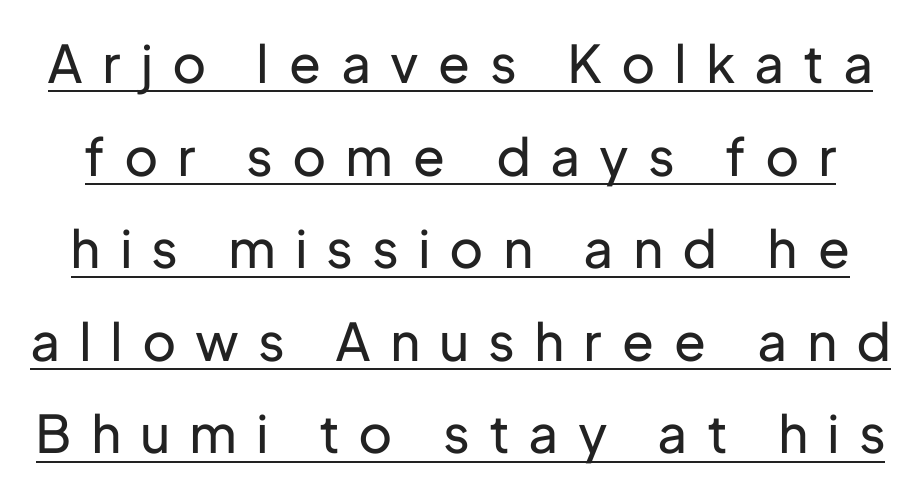
Q: Is the text bold? A: No.
Q: Is the text italic (slanted)? A: No, it is upright.
Q: Is the typeface a serif or a sans-serif typeface? A: Sans-serif.
Q: Is the text underlined? A: Yes.
Q: Is the spacing between letters normal or unusually wide? A: Unusually wide.
Q: Width (condensed, normal, or wide)? A: Normal.
Q: Stroke contrast? A: Low.
Q: x-height? A: Medium.
Q: Monospaced? A: No.
